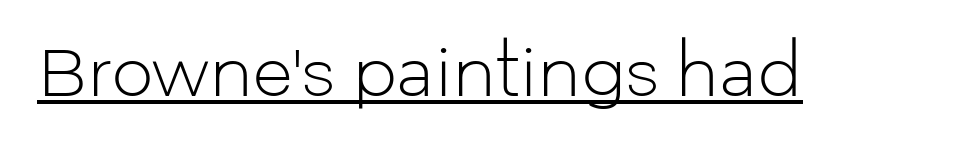
The image shows 66 px light sans-serif type, upright; set normal letter spacing, underlined; low stroke contrast and a medium x-height.
